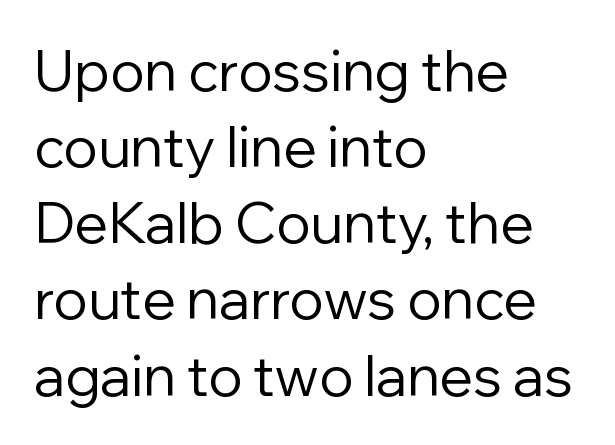
Q: Is the text bold? A: No.
Q: Is the text italic (slanted)? A: No, it is upright.
Q: Is the typeface a serif or a sans-serif typeface? A: Sans-serif.
Q: Is the text underlined? A: No.
Q: How is the paragraph aligned? A: Left-aligned.
Q: Is the spacing between letters normal or unusually wide? A: Normal.
Q: Is the spacing between lines tight, normal or loose? A: Normal.
Q: Width (condensed, normal, or wide)? A: Normal.
Q: Stroke contrast? A: Low.
Q: x-height? A: Medium.
Q: Monospaced? A: No.
